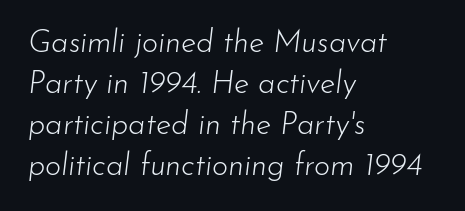
Teacher's note: observe the even left margin — that is flush-left alignment. Standard letterfit; no display-style spreading of the glyphs. Baseline-to-baseline distance is the conventional proportion of letter height. This sample has the flowing, uneven cadence of proportional lettering.
